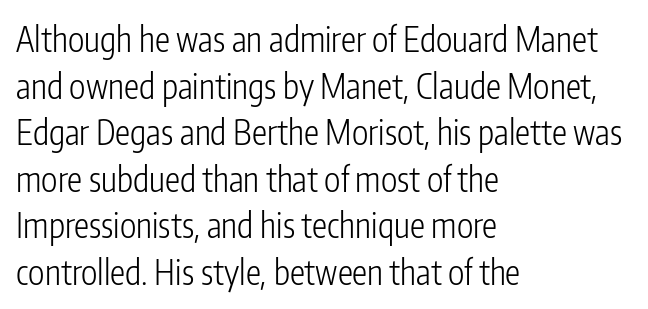
The image shows 34 px light, condensed sans-serif type, upright; set left-aligned, normal line spacing (1.37x), normal letter spacing, not underlined; low stroke contrast and a medium x-height.
